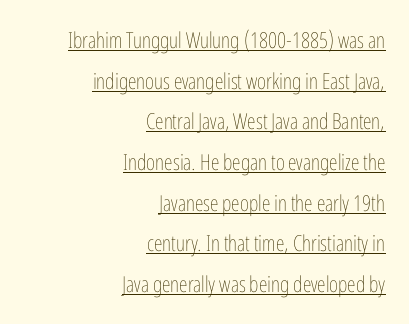
Q: Is the text bold? A: No.
Q: Is the text italic (slanted)? A: No, it is upright.
Q: Is the text underlined? A: Yes.
Q: How is the paragraph aligned? A: Right-aligned.
Q: Is the spacing between letters normal or unusually wide? A: Normal.
